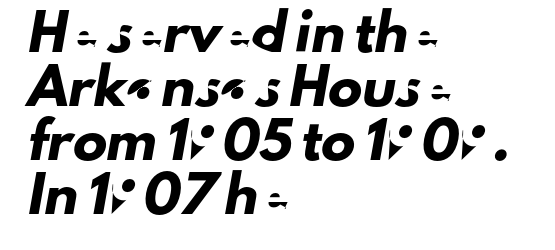
Compared with typical body copy, the letter spacing here is the same. The face used here is proportionally spaced, like ordinary book or web type. Vertically, the passage feels balanced, rows spaced as you'd expect. Teacher's note: observe the even left margin — that is flush-left alignment. A bare baseline throughout the passage. A typesetter would label this face a sans.
